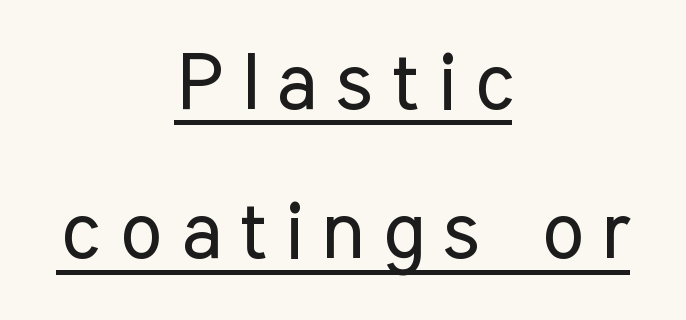
The image shows 79 px regular-weight, condensed sans-serif type, upright; set centered, line spacing 1.89x, unusually wide letter spacing (+0.24 em), underlined; low stroke contrast and a medium x-height.
